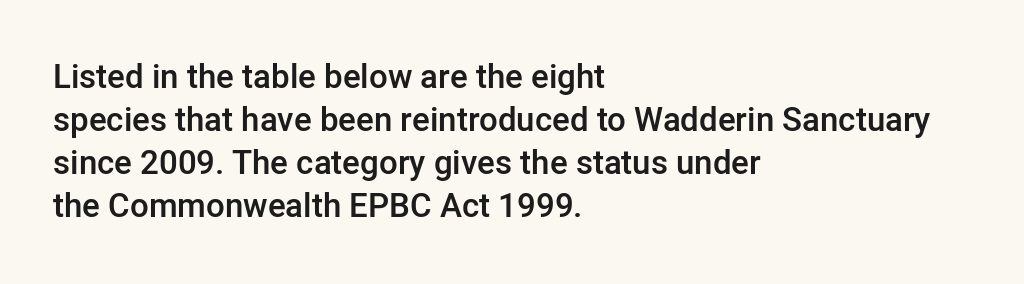
{"serif": "no", "italic": "no", "bold": "semi", "weight": "semibold", "width": "normal", "stroke_contrast": "low", "x_height": "medium", "monospaced": "no", "underline": "no", "align": "left", "line_spacing": "normal", "line_spacing_ratio": 1.3, "letter_spacing": "normal", "letter_spacing_em": 0.0, "glyph_px": 33}
